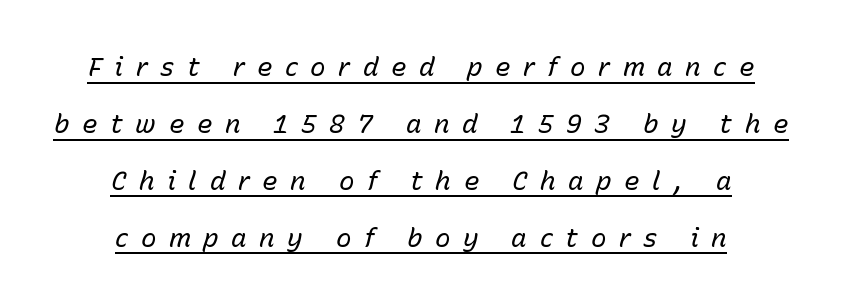
Characters are canted at an angle relative to the baseline's perpendicular. The rendered words wear a rule along their underside. Which margin do the lines hug? Neither — every line sits in the middle. This sample uses expanded letter spacing, leaving extra air between glyphs. The block of text is sparse from top to bottom, with ample space between rows. These glyphs show unthickened strokes, regular width or finer.
